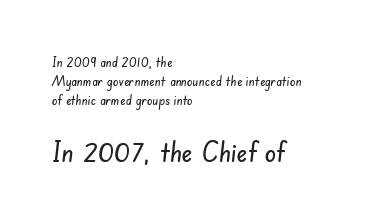
The image shows 29 px condensed sans-serif type; set left-aligned, normal line spacing (1.36x), normal letter spacing, not underlined; the second (bottom) block is 2.07x larger; low stroke contrast and a small x-height.
